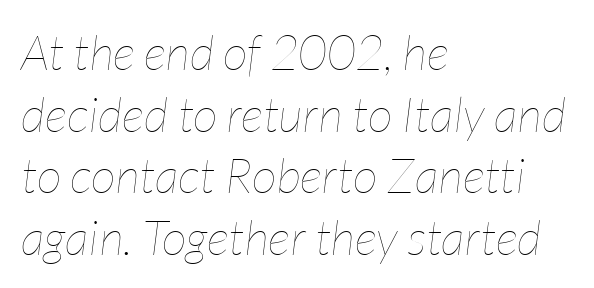
{"italic": "yes", "lean": "right", "slant_degrees": 7, "bold": "no", "weight": "thin", "width": "condensed", "stroke_contrast": "low", "x_height": "medium", "monospaced": "no", "underline": "no", "align": "left", "line_spacing": "normal", "line_spacing_ratio": 1.26, "letter_spacing": "normal", "letter_spacing_em": 0.0, "glyph_px": 49}
